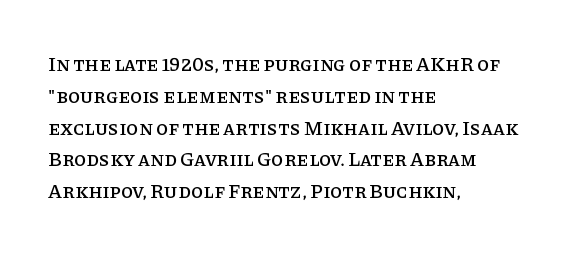
The letterforms sit shoulder to shoulder at normal distance. Ordinary non-slanted type is in use. All the whitespace from short lines collects on the right. The space between consecutive lines is moderate. The area under the type is left untouched.
